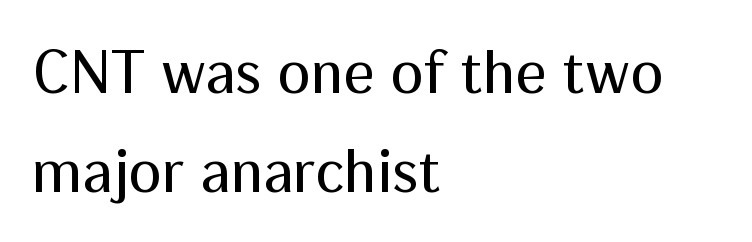
{"serif": "no", "italic": "no", "bold": "no", "weight": "regular", "width": "normal", "stroke_contrast": "medium", "x_height": "medium", "monospaced": "no", "underline": "no", "align": "left", "line_spacing": "normal", "line_spacing_ratio": 1.6, "letter_spacing": "normal", "letter_spacing_em": 0.0, "glyph_px": 62}
